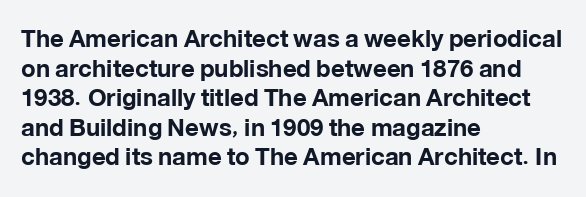
Q: Is the text bold? A: Yes.
Q: Is the text italic (slanted)? A: No, it is upright.
Q: Is the text underlined? A: No.
Q: How is the paragraph aligned? A: Left-aligned.
Q: Is the spacing between letters normal or unusually wide? A: Normal.
